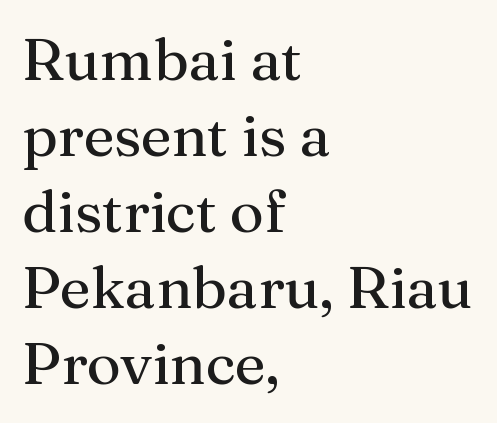
{"serif": "yes", "italic": "no", "bold": "no", "weight": "regular", "width": "normal", "stroke_contrast": "medium", "x_height": "medium", "monospaced": "no", "underline": "no", "align": "left", "line_spacing": "normal", "line_spacing_ratio": 1.29, "letter_spacing": "normal", "letter_spacing_em": 0.0, "glyph_px": 59}
